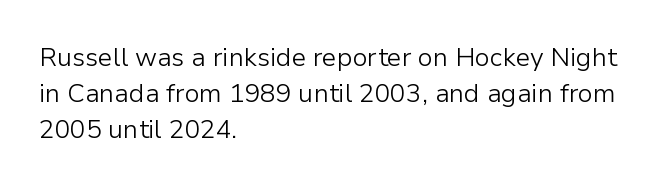
{"italic": "no", "bold": "no", "underline": "no", "align": "left", "line_spacing": "normal", "line_spacing_ratio": 1.39, "letter_spacing": "normal", "letter_spacing_em": 0.0, "glyph_px": 26}
